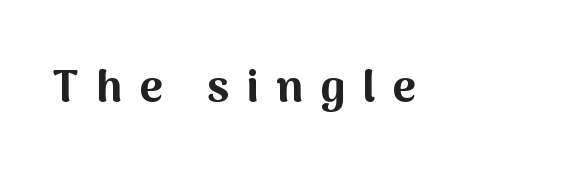
The image shows 45 px bold sans-serif type, upright; set unusually wide letter spacing (+0.39 em), not underlined; medium stroke contrast and a medium x-height.
